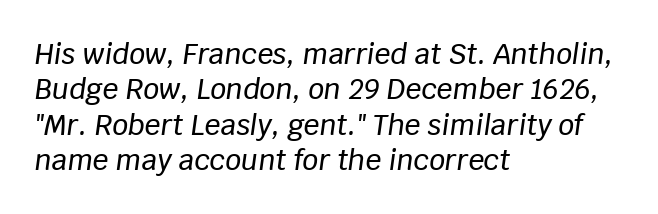
The image shows 28 px text type, italic (leaning right); set left-aligned, normal line spacing (1.26x), normal letter spacing, not underlined; low stroke contrast and a large x-height.
